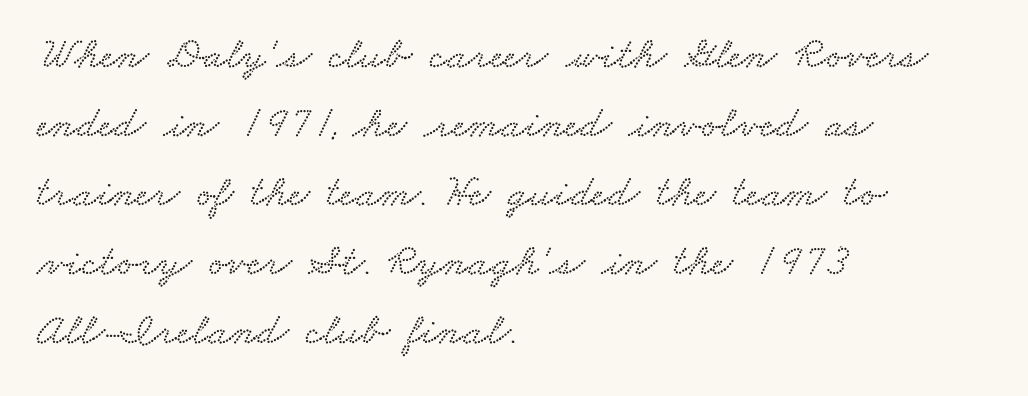
Q: Is the text underlined? A: No.
Q: How is the paragraph aligned? A: Left-aligned.
Q: Is the spacing between letters normal or unusually wide? A: Normal.
Q: Is the spacing between lines tight, normal or loose? A: Normal.
Q: Width (condensed, normal, or wide)? A: Wide.
Q: Stroke contrast? A: Low.
Q: x-height? A: Small.
Q: Monospaced? A: No.
